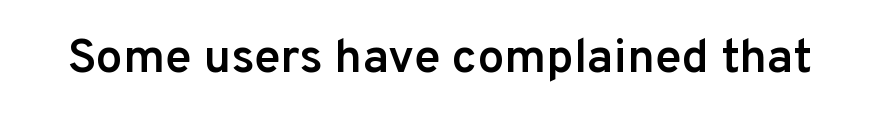
The letters advance in unequal steps, a hallmark of proportional type. Unlike a traditional serif, this face leaves its strokes unadorned. The letterforms sit shoulder to shoulder at normal distance. This is moderately heavy type, rendered in semibold. Plain, unruled lines of type.
